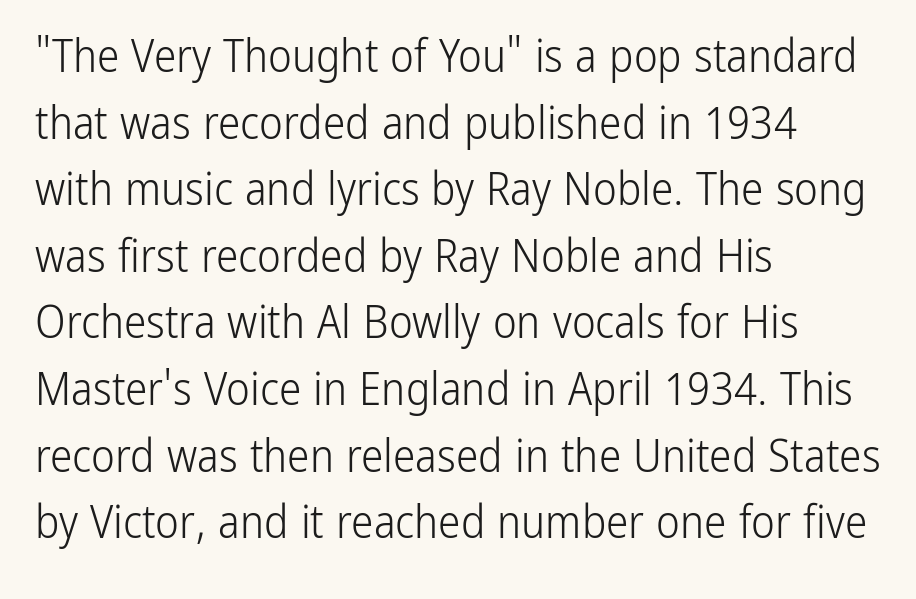
{"serif": "no", "italic": "no", "bold": "no", "weight": "light", "width": "condensed", "stroke_contrast": "low", "x_height": "medium", "monospaced": "no", "underline": "no", "align": "left", "line_spacing": "normal", "line_spacing_ratio": 1.48, "letter_spacing": "normal", "letter_spacing_em": 0.0, "glyph_px": 45}
